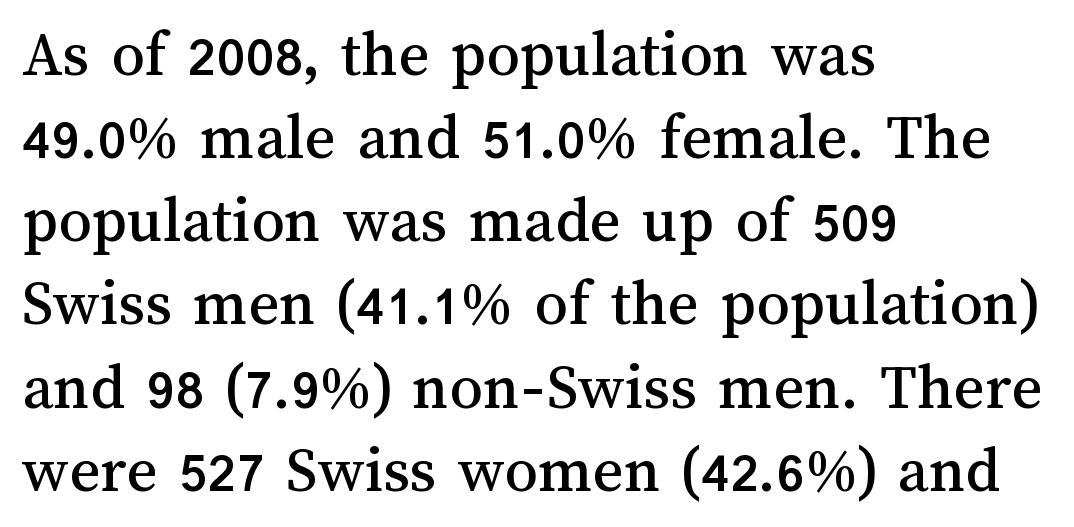
{"italic": "no", "width": "normal", "stroke_contrast": "medium", "x_height": "medium", "monospaced": "no", "underline": "no", "align": "left", "line_spacing": "normal", "line_spacing_ratio": 1.26, "letter_spacing": "normal", "letter_spacing_em": 0.0, "glyph_px": 66}
